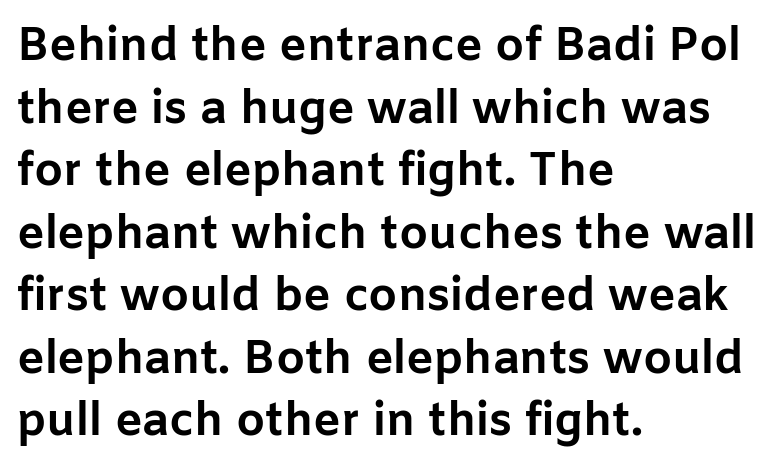
Q: Is the text bold? A: Yes.
Q: Is the text italic (slanted)? A: No, it is upright.
Q: Is the typeface a serif or a sans-serif typeface? A: Sans-serif.
Q: Is the text underlined? A: No.
Q: How is the paragraph aligned? A: Left-aligned.
Q: Is the spacing between letters normal or unusually wide? A: Normal.
Q: Is the spacing between lines tight, normal or loose? A: Normal.
Q: Width (condensed, normal, or wide)? A: Normal.
Q: Stroke contrast? A: Low.
Q: x-height? A: Medium.
Q: Monospaced? A: No.
